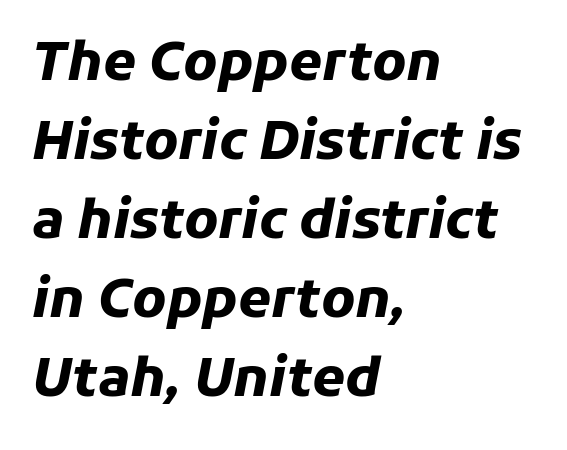
The image shows 53 px heavy type, italic (leaning right); set left-aligned, normal line spacing (1.49x), normal letter spacing, not underlined; low stroke contrast and a medium x-height.
